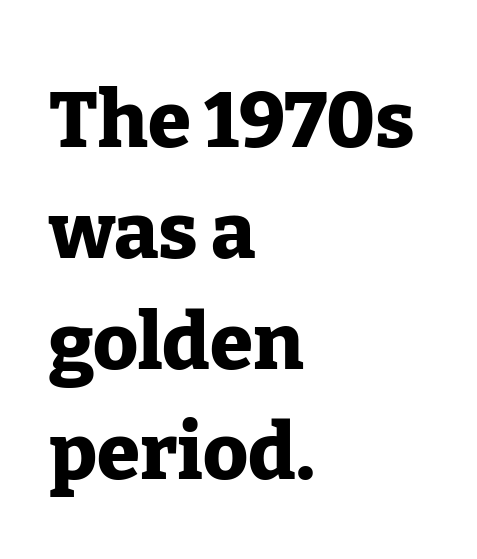
The image shows 78 px heavy serif type, upright; set left-aligned, normal line spacing (1.42x), normal letter spacing, not underlined; low stroke contrast and a medium x-height.
